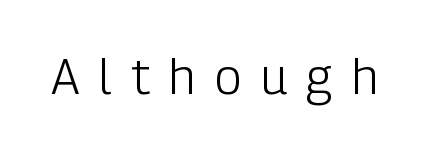
{"serif": "no", "italic": "no", "bold": "no", "weight": "light", "width": "condensed", "stroke_contrast": "low", "x_height": "medium", "monospaced": "no", "underline": "no", "letter_spacing": "wide", "letter_spacing_em": 0.4, "glyph_px": 49}
